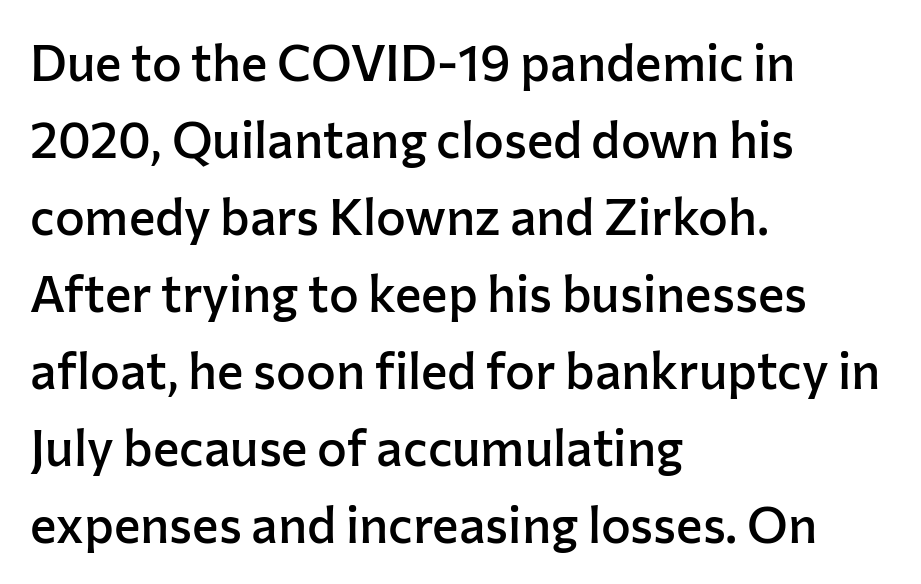
The image shows 50 px semibold sans-serif type, upright; set left-aligned, normal line spacing (1.54x), normal letter spacing, not underlined; low stroke contrast and a medium x-height.
